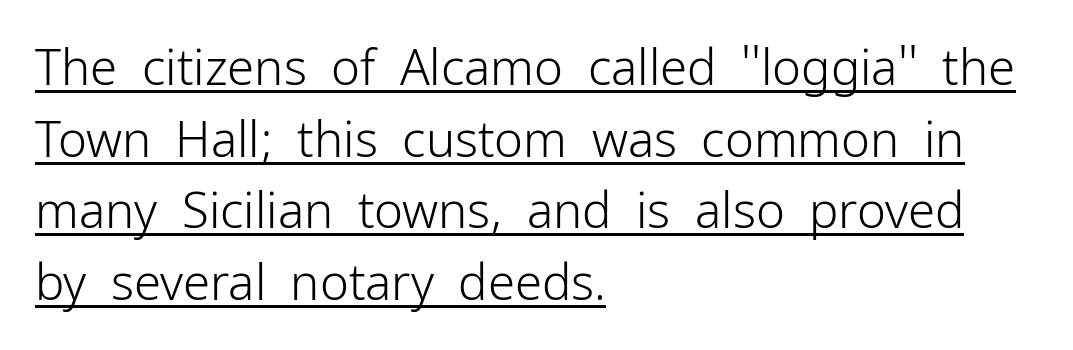
The image shows 49 px light sans-serif type, upright; set left-aligned, normal line spacing (1.46x), normal letter spacing, underlined; low stroke contrast and a medium x-height.
